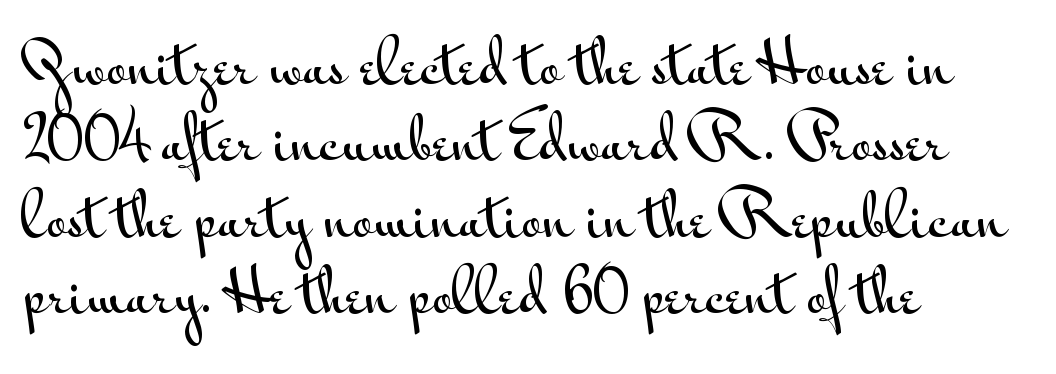
Each letter keeps its own natural width here, so spacing adapts to shape. If you drew a ruler down the left edge, every line would touch it. Typographically, this falls in the sans-serif category.
